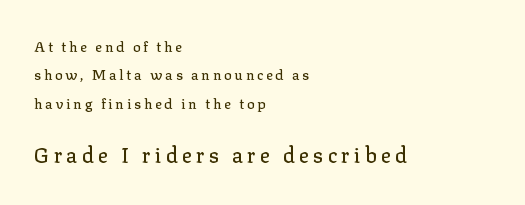
Q: Is the text italic (slanted)? A: No, it is upright.
Q: Is the text underlined? A: No.
Q: How is the paragraph aligned? A: Left-aligned.
Q: Is the spacing between letters normal or unusually wide? A: Unusually wide.
Q: Is the spacing between lines tight, normal or loose? A: Loose.
Q: Which block of text is set in a larger size, the first (top) or the second (bottom)? A: The second (bottom) one.
